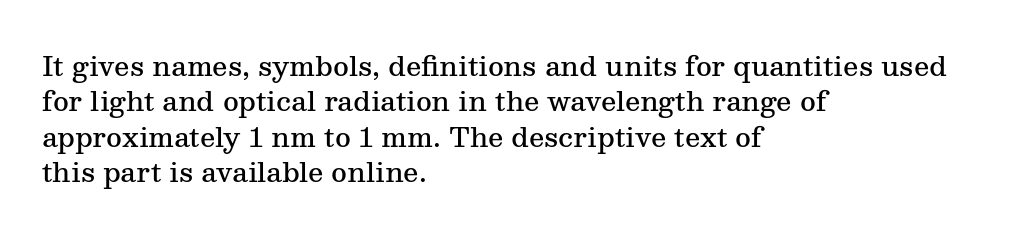
Nobody drew a line under any word here. In terms of leading, this rendering sits right in the middle. Typographic density is moderately raised because the face is semibold. Standard letterfit; no display-style spreading of the glyphs. The text block is weighted toward the left margin, trailing off unevenly rightward. The lettering stays uniformly vertical, giving the passage a roman look.
